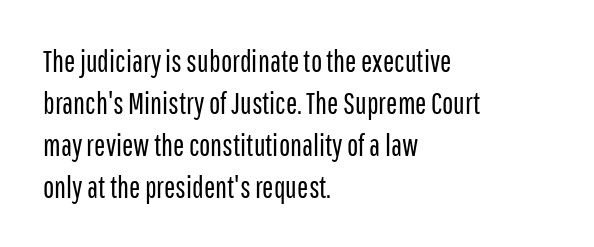
{"serif": "no", "italic": "no", "bold": "no", "weight": "regular", "width": "condensed", "stroke_contrast": "low", "x_height": "medium", "monospaced": "no", "underline": "no", "align": "left", "line_spacing": "normal", "line_spacing_ratio": 1.4, "letter_spacing": "normal", "letter_spacing_em": 0.0, "glyph_px": 30}
